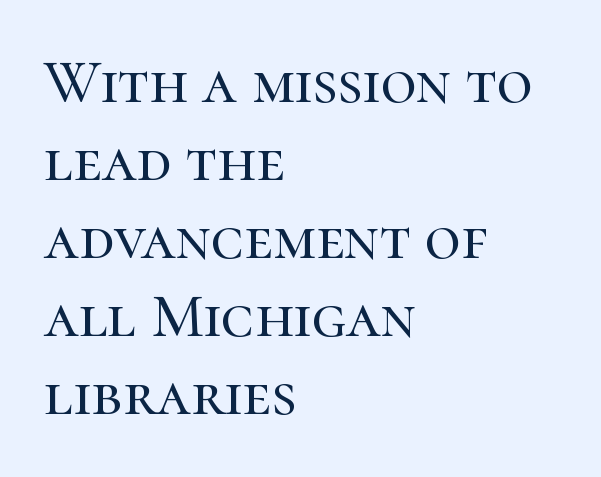
Q: Is the text italic (slanted)? A: No, it is upright.
Q: Is the typeface a serif or a sans-serif typeface? A: Serif.
Q: Is the text underlined? A: No.
Q: How is the paragraph aligned? A: Left-aligned.
Q: Is the spacing between letters normal or unusually wide? A: Normal.
Q: Is the spacing between lines tight, normal or loose? A: Normal.
Q: Width (condensed, normal, or wide)? A: Normal.
Q: Stroke contrast? A: High.
Q: x-height? A: Medium.
Q: Monospaced? A: No.
